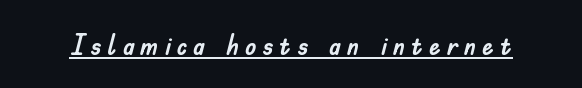
{"serif": "no", "width": "normal", "stroke_contrast": "low", "x_height": "small", "monospaced": "no", "underline": "yes", "letter_spacing": "wide", "letter_spacing_em": 0.2, "glyph_px": 29}
